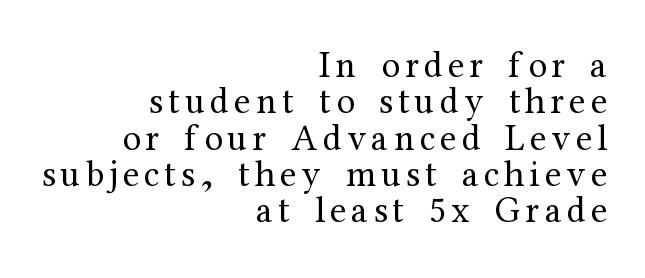
The image shows 37 px regular-weight serif type, upright; set right-aligned, tight line spacing (0.98x), not underlined; medium stroke contrast and a medium x-height.
